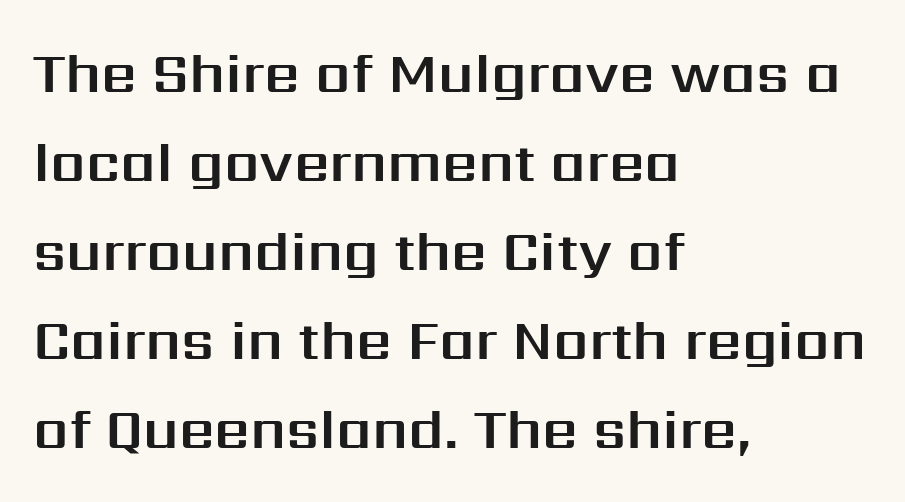
{"serif": "no", "italic": "no", "width": "normal", "stroke_contrast": "medium", "x_height": "medium", "monospaced": "no", "underline": "no", "align": "left", "line_spacing": "normal", "line_spacing_ratio": 1.59, "letter_spacing": "normal", "letter_spacing_em": 0.0, "glyph_px": 56}
